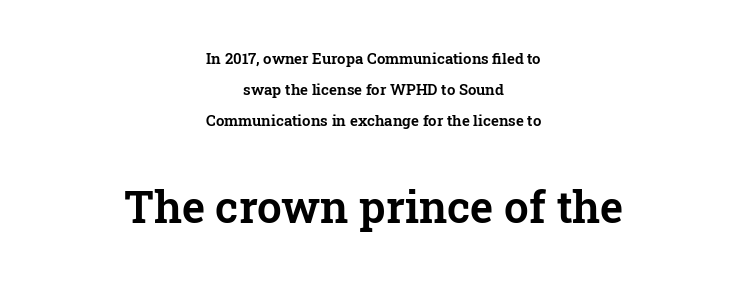
Q: Is the text italic (slanted)? A: No, it is upright.
Q: Is the typeface a serif or a sans-serif typeface? A: Serif.
Q: Is the text underlined? A: No.
Q: How is the paragraph aligned? A: Centered.
Q: Is the spacing between letters normal or unusually wide? A: Normal.
Q: Is the spacing between lines tight, normal or loose? A: Loose.
Q: Which block of text is set in a larger size, the first (top) or the second (bottom)? A: The second (bottom) one.
Q: Width (condensed, normal, or wide)? A: Normal.
Q: Stroke contrast? A: Low.
Q: x-height? A: Medium.
Q: Monospaced? A: No.
